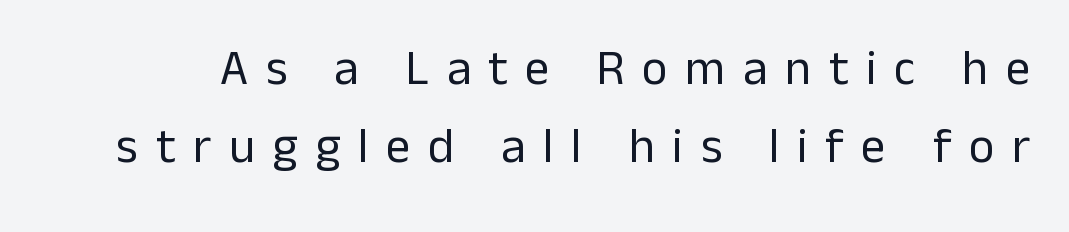
The lettering stays uniformly vertical, giving the passage a roman look. This sample uses a sans-serif face. Only glyphs here, with clear space below each row. The rendering uses natural spacing where letterforms have individual widths.
